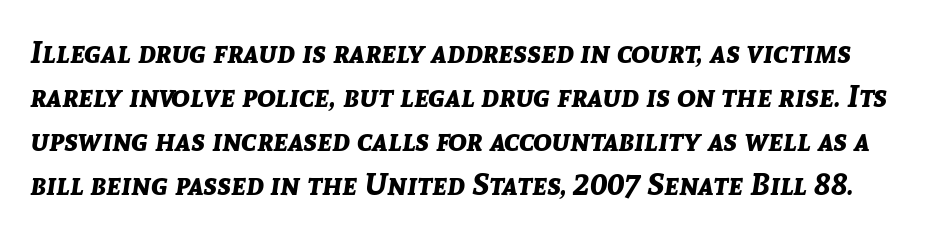
Q: Is the text bold? A: Yes.
Q: Is the text italic (slanted)? A: Yes, it leans right by about 8 degrees.
Q: Is the text underlined? A: No.
Q: Is the spacing between letters normal or unusually wide? A: Normal.
Q: Is the spacing between lines tight, normal or loose? A: Normal.
Q: Width (condensed, normal, or wide)? A: Normal.
Q: Stroke contrast? A: Low.
Q: x-height? A: Medium.
Q: Monospaced? A: No.
